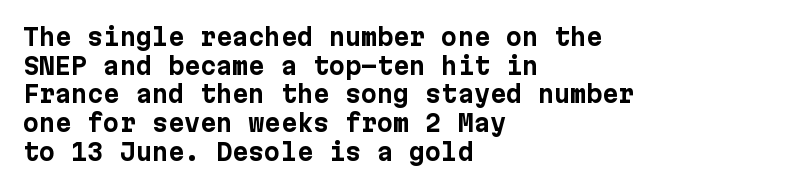
In CSS terms this would be text-align: left. On the weight axis this lands at bold, roughly 700. No word sits above an underline. Regarding leading, the lines here are spaced in the standard way. Quick note: not italic, upright. Glyph-to-glyph distance matches everyday printed text.
